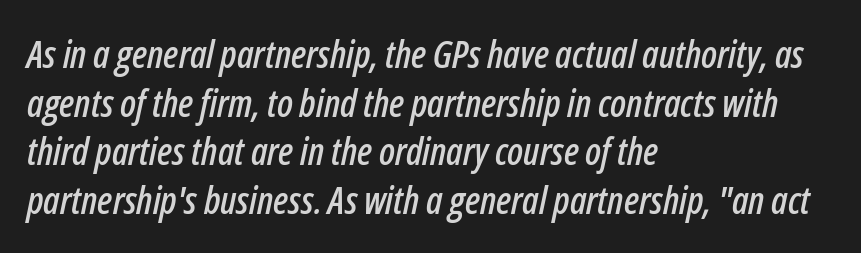
Anything drawn beneath the words? Only blank space. Does extra space separate the letters? No, they use regular spacing. Horizontal bands of white between lines are of average thickness. Line starts are locked; line ends wander. Would a proofreader flag this as italicized? Yes. Do the characters align in a grid? No, the font is proportional.
